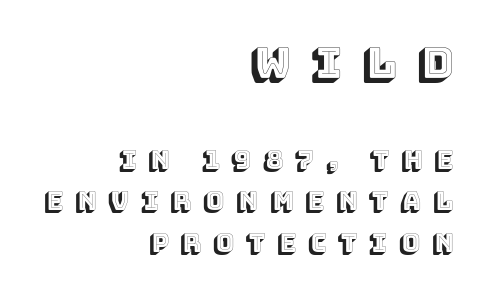
The image shows 43 px text type, upright; set right-aligned, normal line spacing (1.66x), unusually wide letter spacing (+0.48 em), not underlined; the first (top) block is 1.72x larger; a large x-height.
